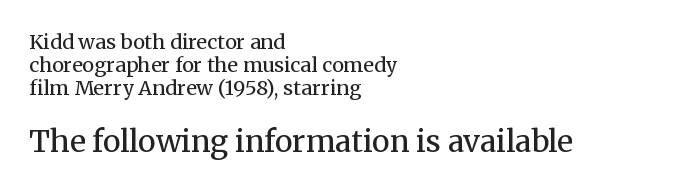
This sample uses plain, unmodified letter spacing. Do the characters align in a grid? No, the font is proportional. Look at the bottom of the vertical strokes: they flare into serifs here. Horizontal alignment here is leftward, the default for most running prose.
